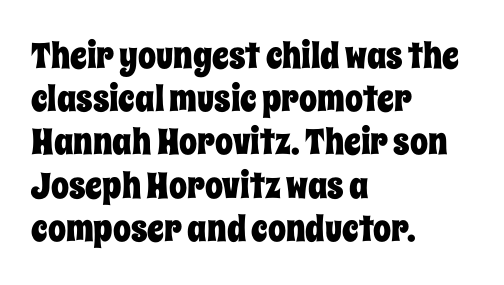
The image shows 36 px condensed type, upright; set left-aligned, line spacing 1.2x, normal letter spacing, not underlined; low stroke contrast and a large x-height.
